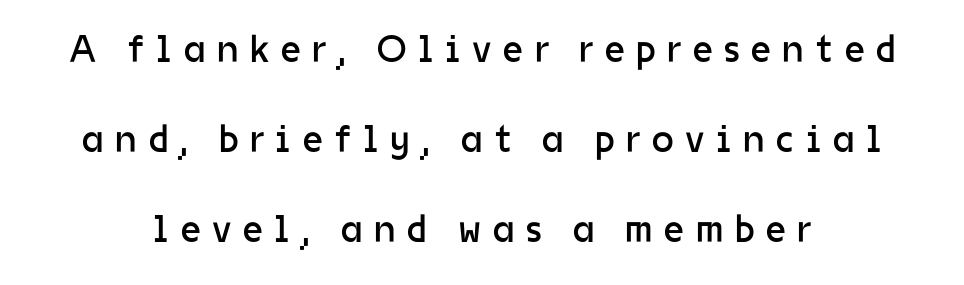
{"serif": "no", "italic": "no", "bold": "no", "weight": "regular", "width": "normal", "stroke_contrast": "low", "x_height": "medium", "monospaced": "no", "underline": "no", "align": "center", "line_spacing": "loose", "line_spacing_ratio": 2.31, "letter_spacing": "wide", "letter_spacing_em": 0.3, "glyph_px": 39}
